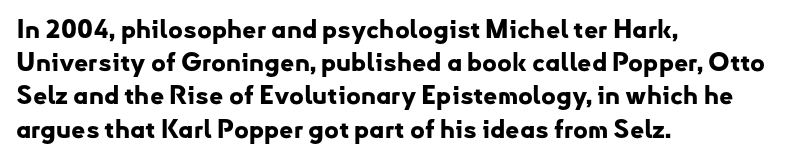
One-word summary of the alignment: left. Compared with an ordinary text face, these strokes are far heavier — a full bold. Interline gaps are of average width in this sample. Letter spacing: default. The baseline area is clear. The letters stand upright; this is a roman face.
